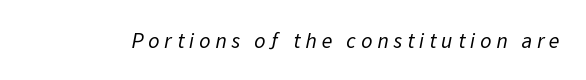
Q: Is the text bold? A: No.
Q: Is the text underlined? A: No.
Q: Is the spacing between letters normal or unusually wide? A: Unusually wide.
